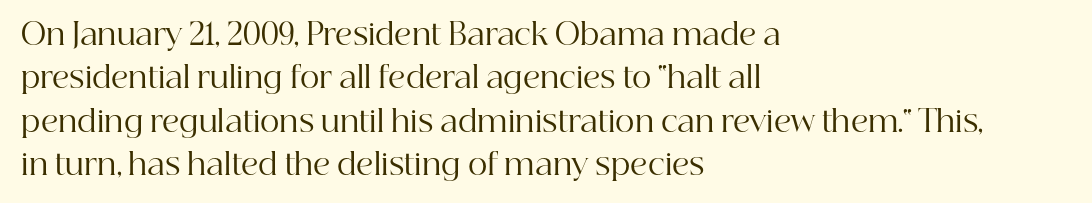
{"serif": "yes", "italic": "no", "bold": "no", "weight": "regular", "width": "normal", "stroke_contrast": "high", "x_height": "medium", "monospaced": "no", "underline": "no", "align": "left", "line_spacing": "normal", "line_spacing_ratio": 1.45, "letter_spacing": "normal", "letter_spacing_em": 0.0, "glyph_px": 30}
